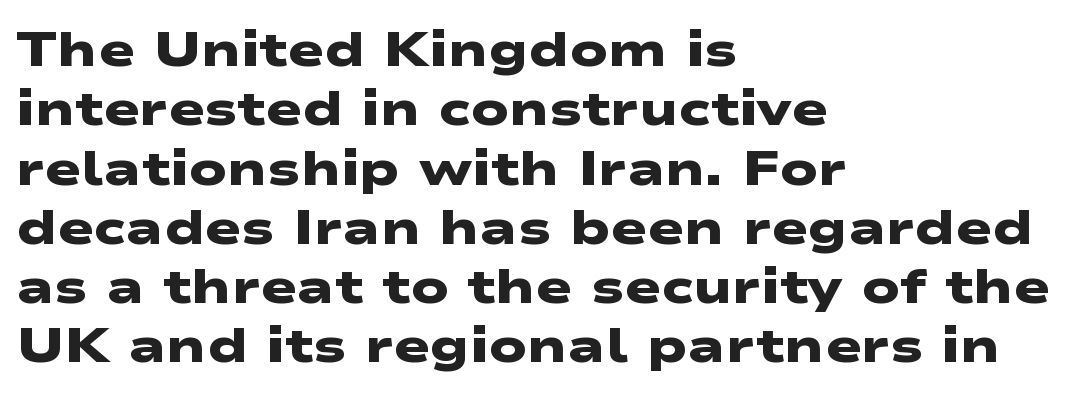
Q: Is the text bold? A: Yes.
Q: Is the typeface a serif or a sans-serif typeface? A: Sans-serif.
Q: Is the text underlined? A: No.
Q: How is the paragraph aligned? A: Left-aligned.
Q: Is the spacing between letters normal or unusually wide? A: Normal.
Q: Width (condensed, normal, or wide)? A: Wide.
Q: Stroke contrast? A: Low.
Q: x-height? A: Medium.
Q: Monospaced? A: No.
